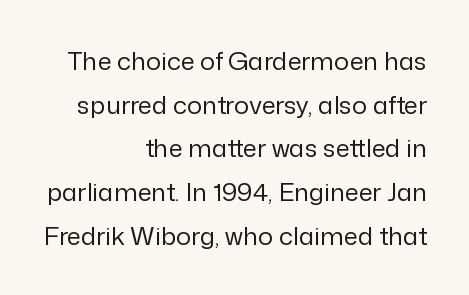
Q: Is the text bold? A: No.
Q: Is the text italic (slanted)? A: No, it is upright.
Q: Is the text underlined? A: No.
Q: How is the paragraph aligned? A: Right-aligned.
Q: Is the spacing between letters normal or unusually wide? A: Normal.
